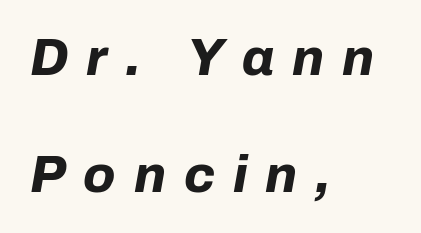
The face used here has a pronounced slope to its letters. The rendering uses a bold face; every stroke is thick and dark. In terms of letterspacing, this is a distinctly airy, spread setting. The face used here is proportionally spaced, like ordinary book or web type. Has an underline been added? It has not. Leading is clearly above the norm, producing a sparse column.
